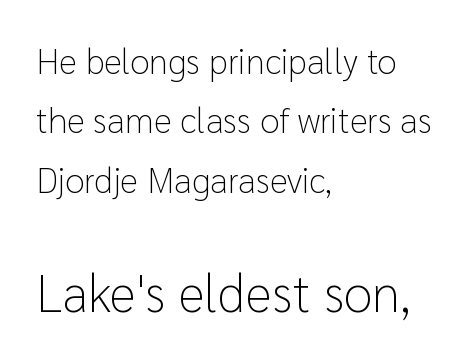
{"serif": "no", "italic": "no", "bold": "no", "weight": "light", "width": "normal", "stroke_contrast": "low", "x_height": "medium", "monospaced": "no", "underline": "no", "align": "left", "line_spacing": "normal", "line_spacing_ratio": 1.7, "letter_spacing": "normal", "letter_spacing_em": 0.0, "larger_block": "second", "size_ratio": 1.49, "glyph_px": 52}
